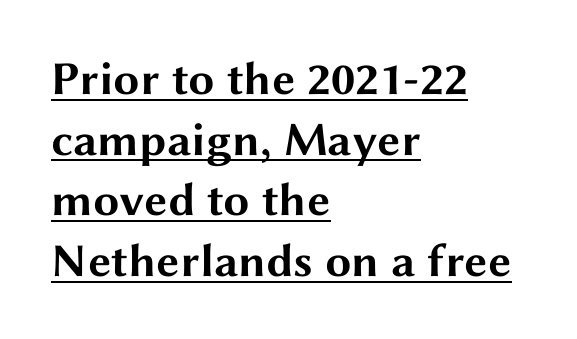
The specimen includes a rule beneath the text block's lines. The passage shown has conventional tracking throughout. Stroke terminals: plain, sans-serif. The lines in this sample share a left origin and differ only in where they stop. The characters look thick and weighty, a clear bold. Proportional: the letters do not fall into vertical columns.
